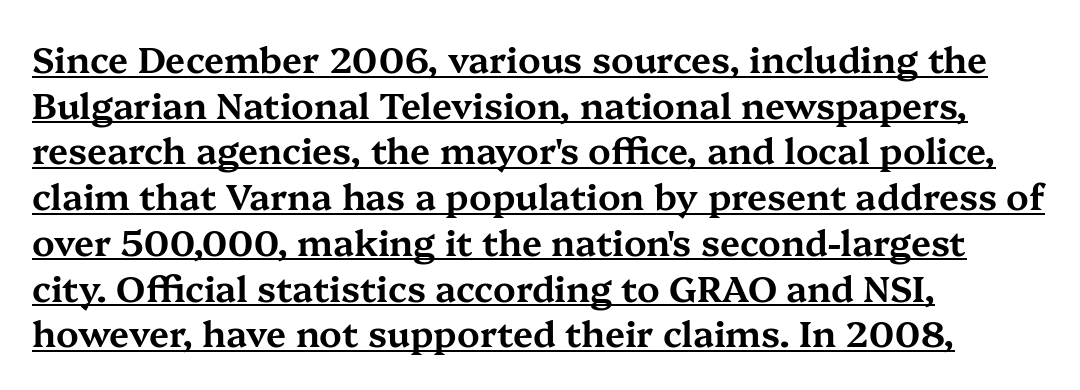
The image shows 36 px wide serif type, upright; set left-aligned, normal line spacing (1.27x), normal letter spacing, underlined; medium stroke contrast and a medium x-height.
